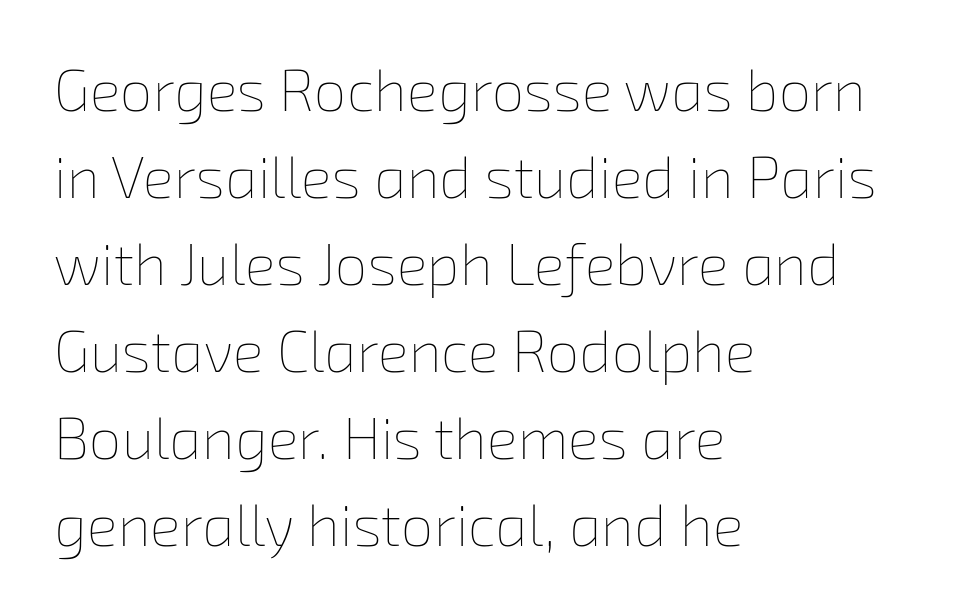
{"bold": "no", "weight": "thin", "width": "normal", "stroke_contrast": "low", "x_height": "medium", "monospaced": "no", "underline": "no", "align": "left", "line_spacing": "normal", "line_spacing_ratio": 1.5, "letter_spacing": "normal", "letter_spacing_em": 0.0, "glyph_px": 58}
